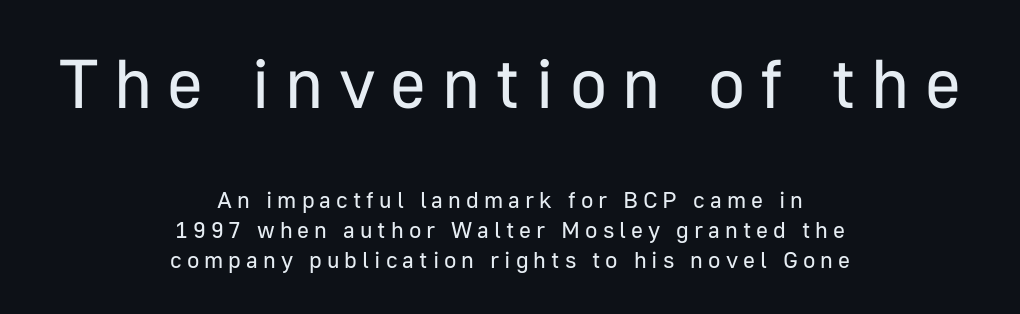
Students, observe: this is what conventionally led text looks like. Rendered with straight, roman letterforms. Nobody drew a line under any word here. The block sitting higher on the canvas is the one with enlarged characters. Is the letter spacing exaggerated? Yes — the characters are pushed far apart. The letters carry no serifs — their stems end cleanly without finishing strokes.
